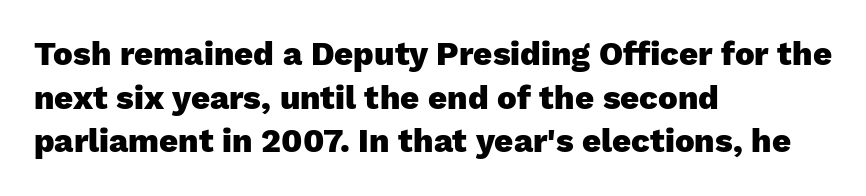
Italic: no, the glyphs are upright roman. Lines of text with bare space underneath. Quick note: interline space is typical. Stroke terminals: plain, sans-serif.
